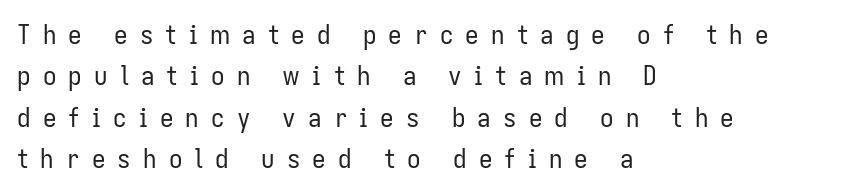
The image shows 27 px text type, upright; set left-aligned, normal line spacing (1.53x), unusually wide letter spacing (+0.45 em), not underlined.
